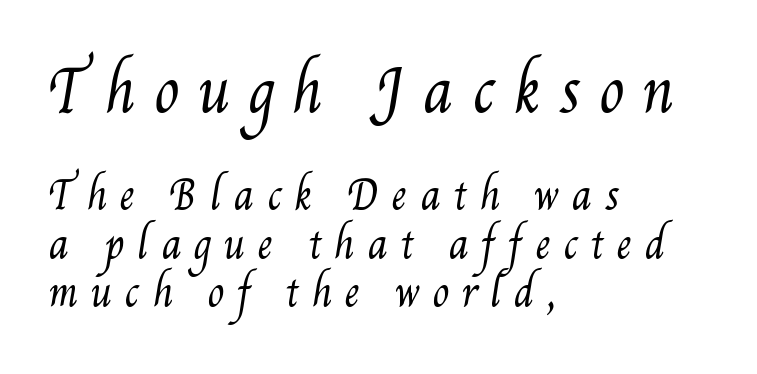
Do the characters align in a grid? No, the font is proportional. The face used here is rendered with a markedly widened letterfit. The text block is weighted toward the left margin, trailing off unevenly rightward. Stems here are at most as thick as an everyday book face. The area under the type is left untouched. The letters in the upper block stand taller than those in the block below.
